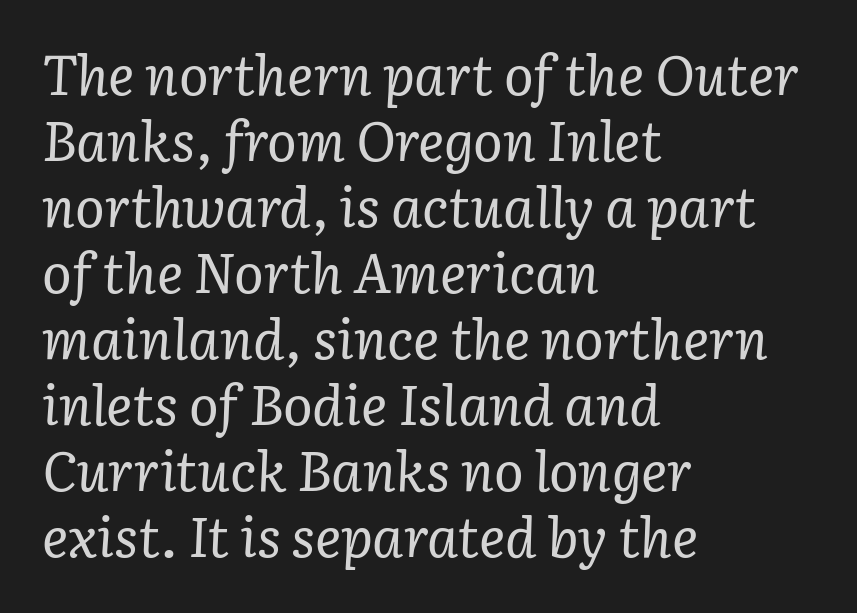
{"serif": "yes", "italic": "yes", "lean": "right", "slant_degrees": 3, "bold": "no", "weight": "regular", "width": "normal", "stroke_contrast": "low", "x_height": "medium", "monospaced": "no", "underline": "no", "align": "left", "line_spacing_ratio": 1.2, "letter_spacing": "normal", "letter_spacing_em": 0.0, "glyph_px": 55}
